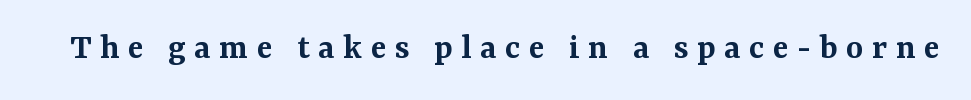
If you drew a line through each stem, it would be perfectly vertical. Proportional: the letters do not fall into vertical columns. There is plenty of visible air inserted between adjacent glyphs. This is serif lettering, the kind often seen in printed books.
